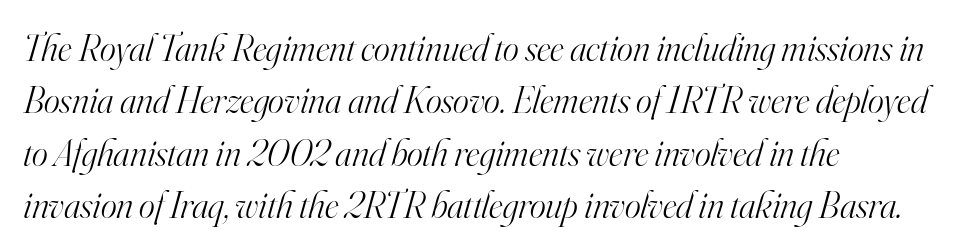
The image shows 38 px light serif type, italic (leaning right); set left-aligned, normal line spacing (1.38x), normal letter spacing, not underlined; high stroke contrast and a small x-height.
